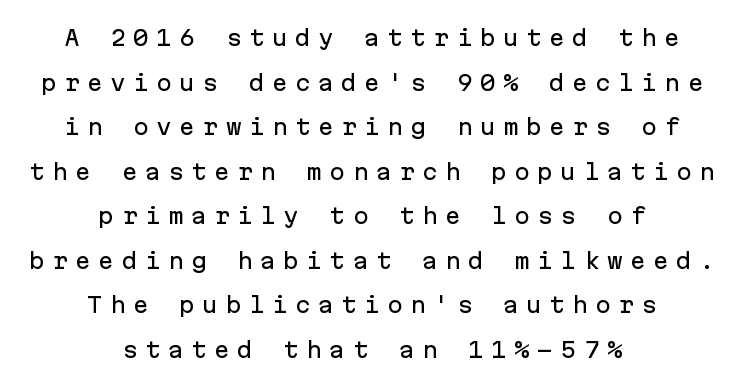
The image shows 21 px text type, upright; set centered, loose line spacing (2.12x), unusually wide letter spacing (+0.35 em), not underlined.
